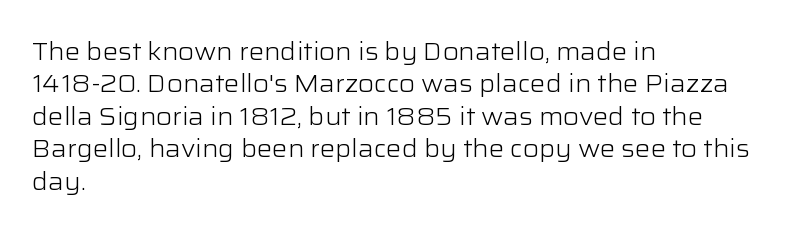
The typesetter chose a ragged-right arrangement here. In terms of letterspacing, this is plain default setting. Descenders hang freely into open space. A typesetter would call this leading conventional body-copy spacing. Stems and bowls with no extra thickness — not bold.
